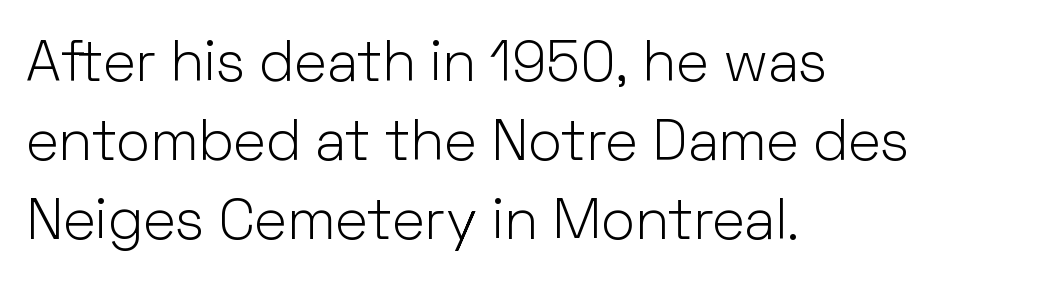
The image shows 57 px light sans-serif type, upright; set left-aligned, normal line spacing (1.39x), normal letter spacing, not underlined; low stroke contrast and a medium x-height.
